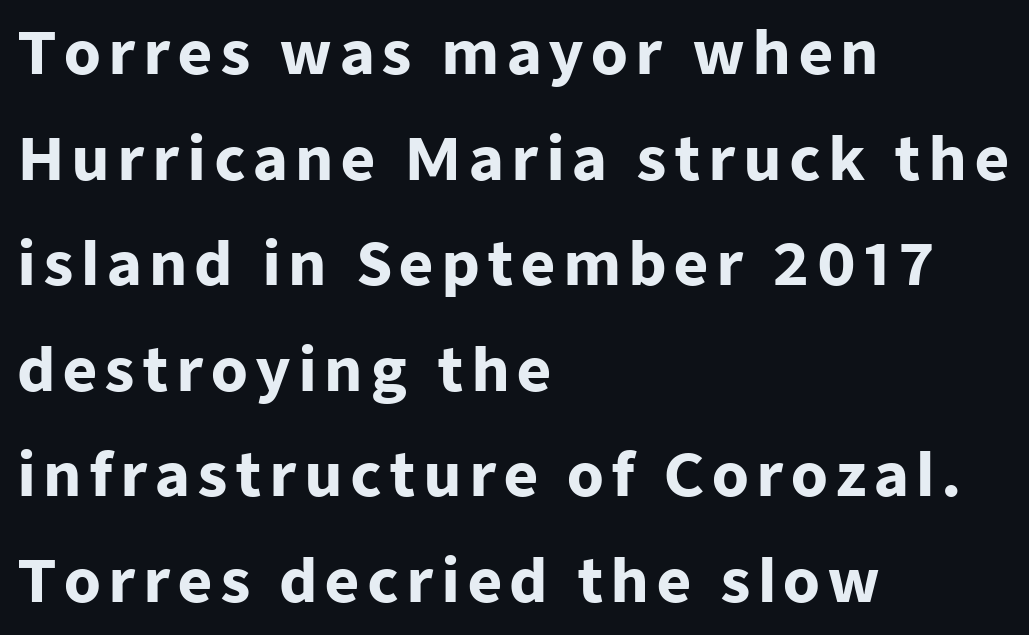
This sample is left-justified, so line endings fall wherever the words run out. This is sans-serif lettering, the kind often seen on screens and signage. Note the varied advance widths — an 'i' is clearly narrower than an 'm'. Every stem runs plumb, perpendicular to the baseline. Strokes here are thick enough to call this a true bold.
